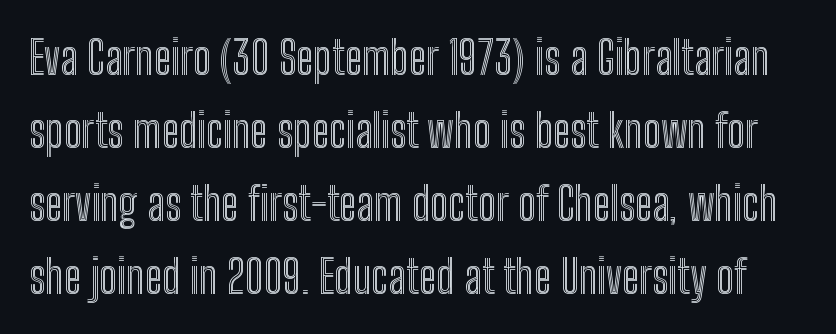
Q: Is the text italic (slanted)? A: No, it is upright.
Q: Is the text underlined? A: No.
Q: Is the spacing between letters normal or unusually wide? A: Normal.
Q: Is the spacing between lines tight, normal or loose? A: Normal.
Q: Width (condensed, normal, or wide)? A: Condensed.
Q: x-height? A: Medium.
Q: Monospaced? A: No.
